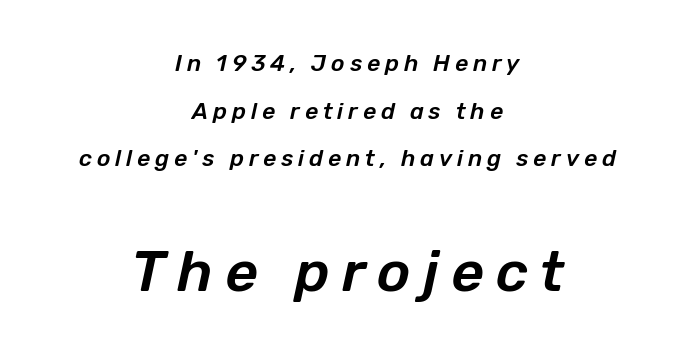
{"italic": "yes", "lean": "right", "slant_degrees": 12, "width": "normal", "stroke_contrast": "low", "x_height": "medium", "monospaced": "no", "underline": "no", "align": "center", "line_spacing": "loose", "line_spacing_ratio": 2.07, "letter_spacing": "wide", "letter_spacing_em": 0.21, "larger_block": "second", "size_ratio": 2.48, "glyph_px": 57}
